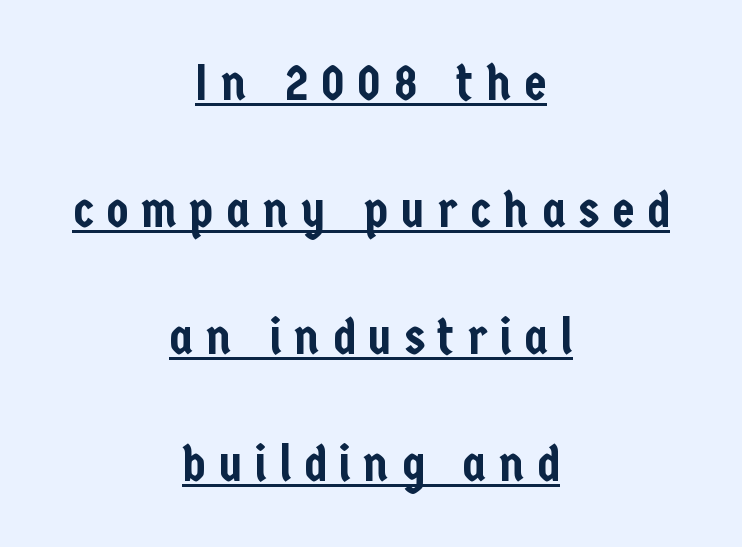
Q: Is the text italic (slanted)? A: No, it is upright.
Q: Is the typeface a serif or a sans-serif typeface? A: Sans-serif.
Q: Is the text underlined? A: Yes.
Q: How is the paragraph aligned? A: Centered.
Q: Is the spacing between letters normal or unusually wide? A: Unusually wide.
Q: Is the spacing between lines tight, normal or loose? A: Loose.
Q: Width (condensed, normal, or wide)? A: Condensed.
Q: Stroke contrast? A: Low.
Q: x-height? A: Medium.
Q: Monospaced? A: No.
